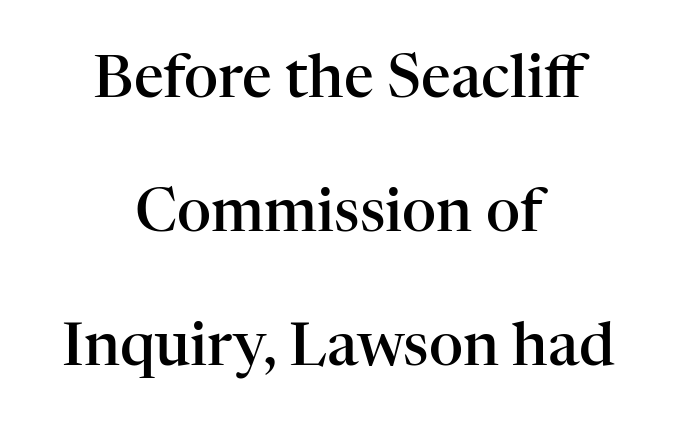
Q: Is the text bold? A: Semi-bold.
Q: Is the text italic (slanted)? A: No, it is upright.
Q: Is the typeface a serif or a sans-serif typeface? A: Serif.
Q: Is the text underlined? A: No.
Q: How is the paragraph aligned? A: Centered.
Q: Is the spacing between letters normal or unusually wide? A: Normal.
Q: Is the spacing between lines tight, normal or loose? A: Loose.
Q: Width (condensed, normal, or wide)? A: Normal.
Q: Stroke contrast? A: High.
Q: x-height? A: Medium.
Q: Monospaced? A: No.
